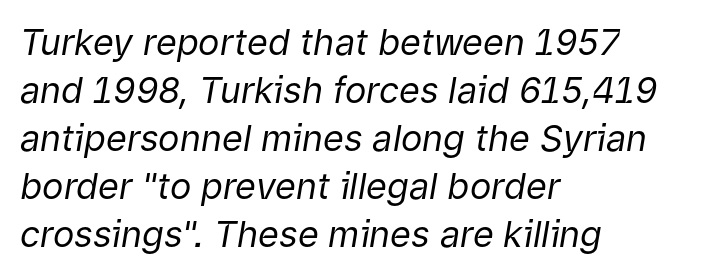
Q: Is the text bold? A: No.
Q: Is the text italic (slanted)? A: Yes, it leans right by about 9 degrees.
Q: Is the text underlined? A: No.
Q: How is the paragraph aligned? A: Left-aligned.
Q: Is the spacing between letters normal or unusually wide? A: Normal.
Q: Is the spacing between lines tight, normal or loose? A: Normal.
Q: Width (condensed, normal, or wide)? A: Normal.
Q: Stroke contrast? A: Low.
Q: x-height? A: Medium.
Q: Monospaced? A: No.
